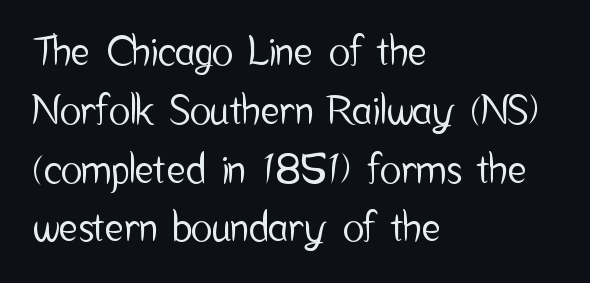
Varying glyph widths throughout — classic text-font behaviour. The face used here is rendered with its standard letterfit. Typographically, this falls in the sans-serif category. Has an underline been added? It has not.
